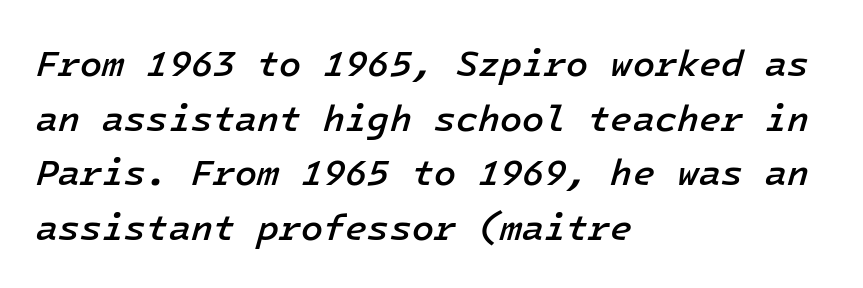
Q: Is the text bold? A: Semi-bold.
Q: Is the text italic (slanted)? A: Yes, it leans right by about 16 degrees.
Q: Is the text underlined? A: No.
Q: How is the paragraph aligned? A: Left-aligned.
Q: Is the spacing between letters normal or unusually wide? A: Normal.
Q: Is the spacing between lines tight, normal or loose? A: Normal.
Q: Width (condensed, normal, or wide)? A: Normal.
Q: Stroke contrast? A: Low.
Q: x-height? A: Medium.
